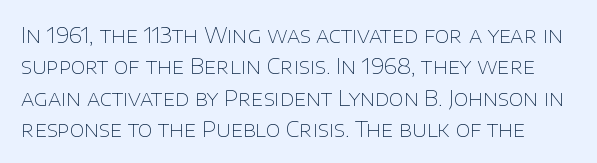
The image shows 21 px text type, upright; set normal line spacing (1.49x), normal letter spacing, not underlined.
